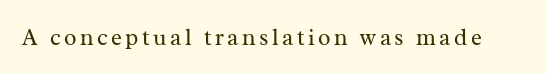
{"italic": "no", "bold": "no", "underline": "no", "glyph_px": 23}
